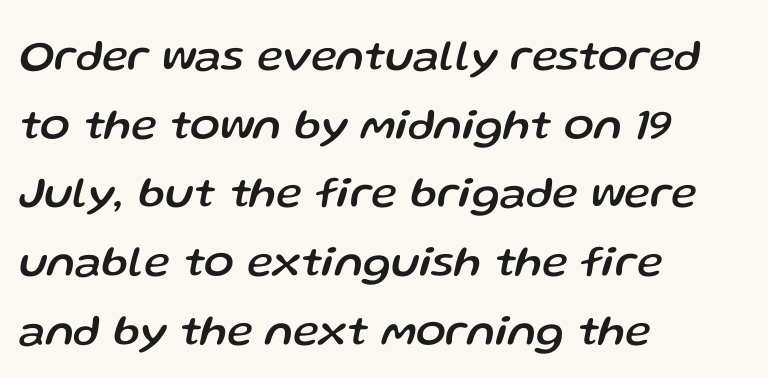
Reading down the block, your eye returns to a fixed left position each line. The letters sit at their default tracking, neither squeezed nor spread. The letters advance in unequal steps, a hallmark of proportional type. Rows of type keep a routine distance in the vertical direction. Does the lettering tilt? It does — this is italic.
